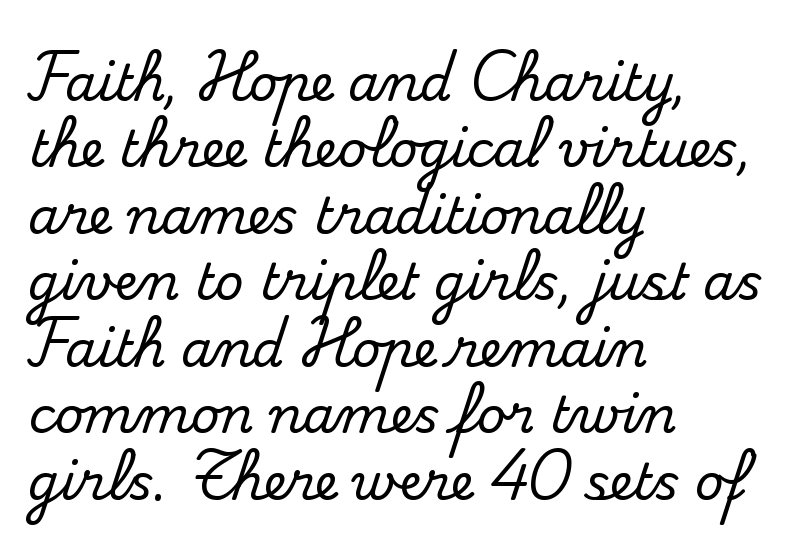
{"width": "normal", "stroke_contrast": "medium", "x_height": "small", "monospaced": "no", "underline": "no", "align": "left", "line_spacing": "normal", "line_spacing_ratio": 1.33, "letter_spacing": "normal", "letter_spacing_em": 0.0, "glyph_px": 50}
